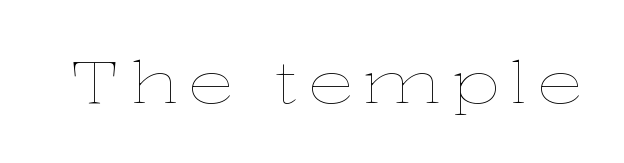
The image shows 58 px thin, wide type, upright; set not underlined; low stroke contrast and a medium x-height.
